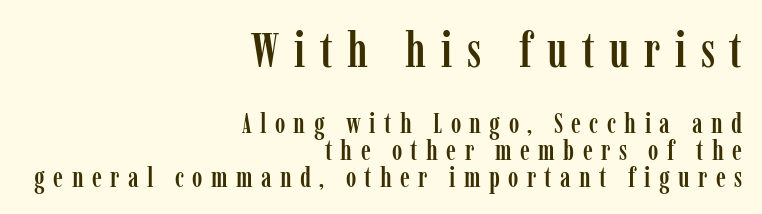
Q: Is the text italic (slanted)? A: No, it is upright.
Q: Is the typeface a serif or a sans-serif typeface? A: Serif.
Q: Is the text underlined? A: No.
Q: How is the paragraph aligned? A: Right-aligned.
Q: Is the spacing between letters normal or unusually wide? A: Unusually wide.
Q: Is the spacing between lines tight, normal or loose? A: Tight.
Q: Which block of text is set in a larger size, the first (top) or the second (bottom)? A: The first (top) one.
Q: Width (condensed, normal, or wide)? A: Condensed.
Q: Stroke contrast? A: Low.
Q: x-height? A: Medium.
Q: Monospaced? A: No.
